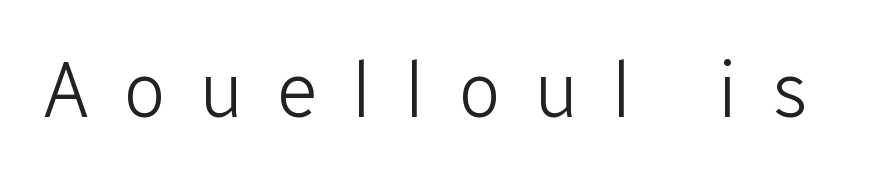
The image shows 78 px light sans-serif type, upright; set unusually wide letter spacing (+0.43 em), not underlined; low stroke contrast and a medium x-height.
